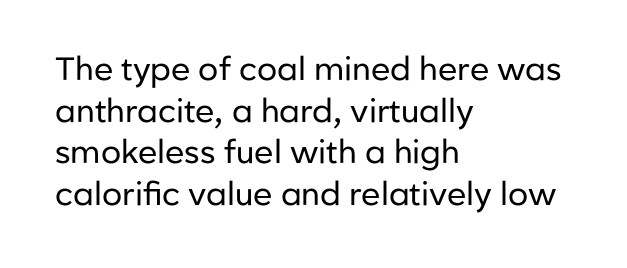
Q: Is the text bold? A: No.
Q: Is the text italic (slanted)? A: No, it is upright.
Q: Is the typeface a serif or a sans-serif typeface? A: Sans-serif.
Q: Is the text underlined? A: No.
Q: How is the paragraph aligned? A: Left-aligned.
Q: Is the spacing between letters normal or unusually wide? A: Normal.
Q: Is the spacing between lines tight, normal or loose? A: Normal.
Q: Width (condensed, normal, or wide)? A: Normal.
Q: Stroke contrast? A: Low.
Q: x-height? A: Medium.
Q: Monospaced? A: No.
